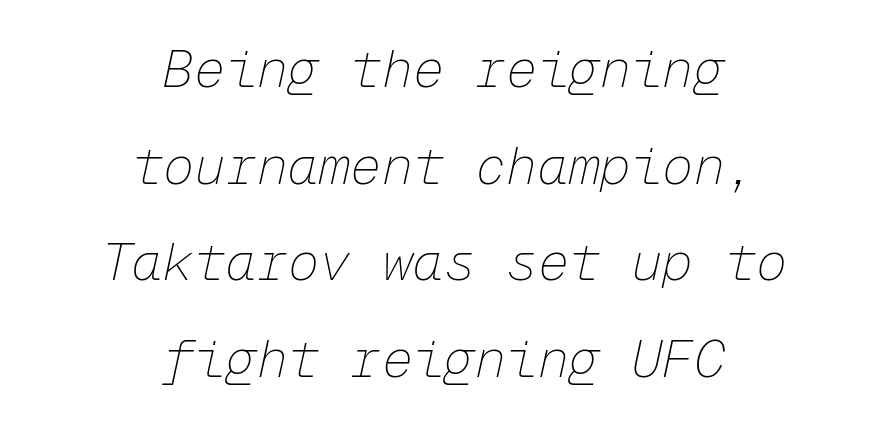
Q: Is the text bold? A: No.
Q: Is the text italic (slanted)? A: Yes, it leans right by about 12 degrees.
Q: Is the text underlined? A: No.
Q: How is the paragraph aligned? A: Centered.
Q: Is the spacing between letters normal or unusually wide? A: Normal.
Q: Width (condensed, normal, or wide)? A: Normal.
Q: Stroke contrast? A: Low.
Q: x-height? A: Medium.
Q: Monospaced? A: Yes.
